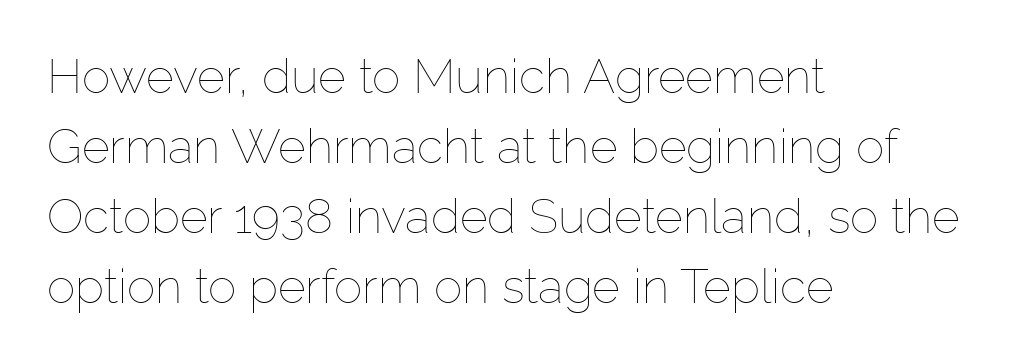
The foot of each line stays bare and open. A typesetter would call this proportional, since set widths differ per character. Heft: none added — not bold. Do the letters lean? They stand straight. Is the letter spacing exaggerated? No — it looks like the ordinary default.
